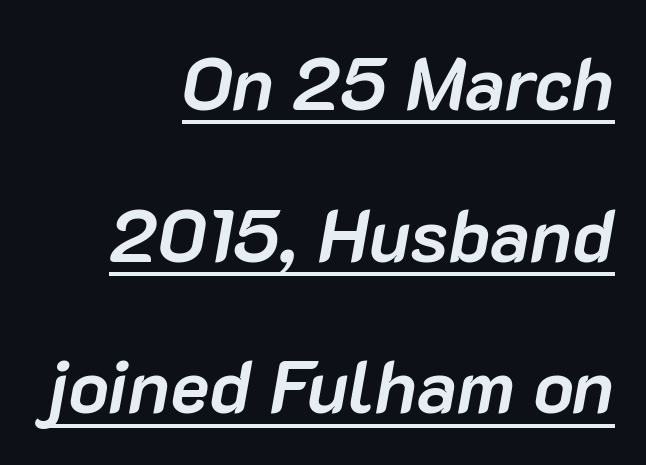
{"italic": "yes", "lean": "right", "slant_degrees": 10, "bold": "yes", "weight": "semibold", "width": "normal", "stroke_contrast": "low", "x_height": "medium", "monospaced": "no", "underline": "yes", "align": "right", "line_spacing": "loose", "line_spacing_ratio": 2.05, "letter_spacing": "normal", "letter_spacing_em": 0.0, "glyph_px": 74}
